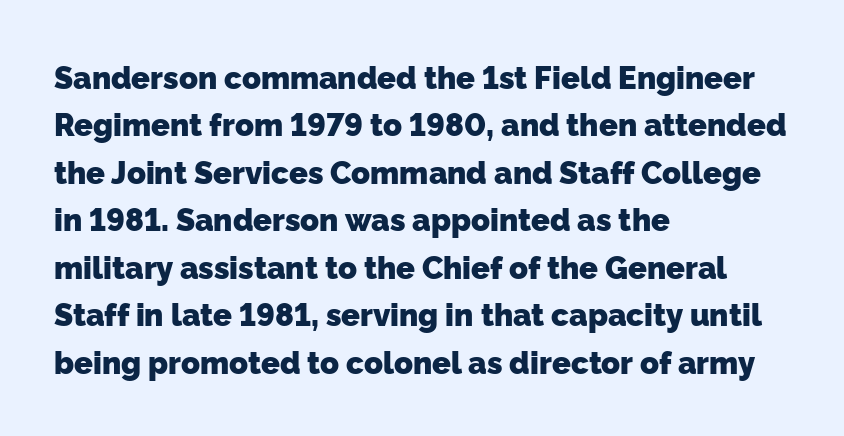
This sample uses plain, unmodified letter spacing. Classification — sans serif. The passage shown is typed in a proportional face where columns would drift. Caption: multi-line text, flush left, ragged right. The passage shown is not underscored anywhere. Is the type bold? Yes — the strokes are clearly thick and heavy.
